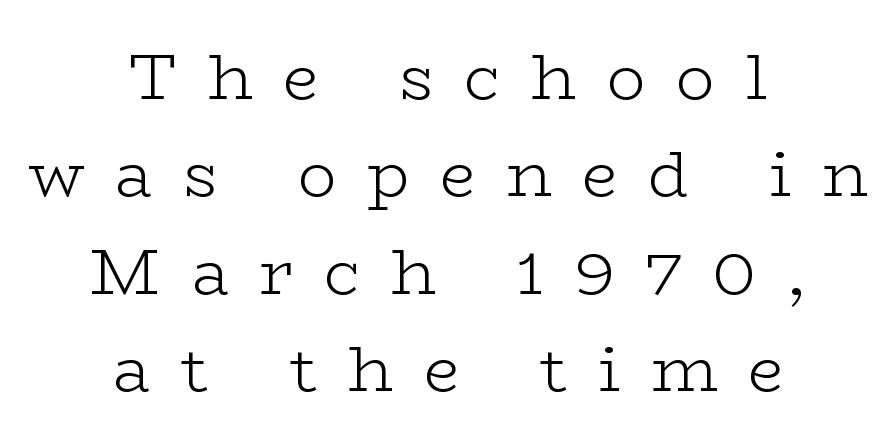
{"serif": "yes", "italic": "no", "bold": "no", "weight": "light", "width": "wide", "stroke_contrast": "low", "x_height": "medium", "monospaced": "no", "underline": "no", "align": "center", "line_spacing": "normal", "line_spacing_ratio": 1.52, "letter_spacing": "wide", "letter_spacing_em": 0.48, "glyph_px": 64}
